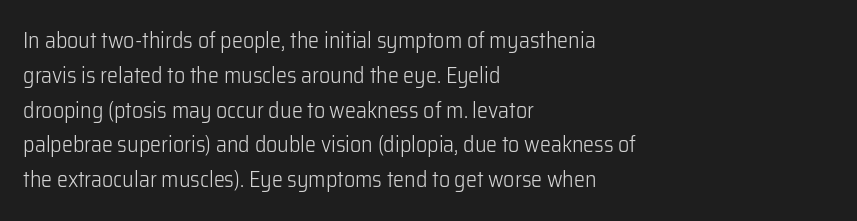
Q: Is the text bold? A: No.
Q: Is the text italic (slanted)? A: No, it is upright.
Q: Is the text underlined? A: No.
Q: How is the paragraph aligned? A: Left-aligned.
Q: Is the spacing between letters normal or unusually wide? A: Normal.
Q: Is the spacing between lines tight, normal or loose? A: Normal.
